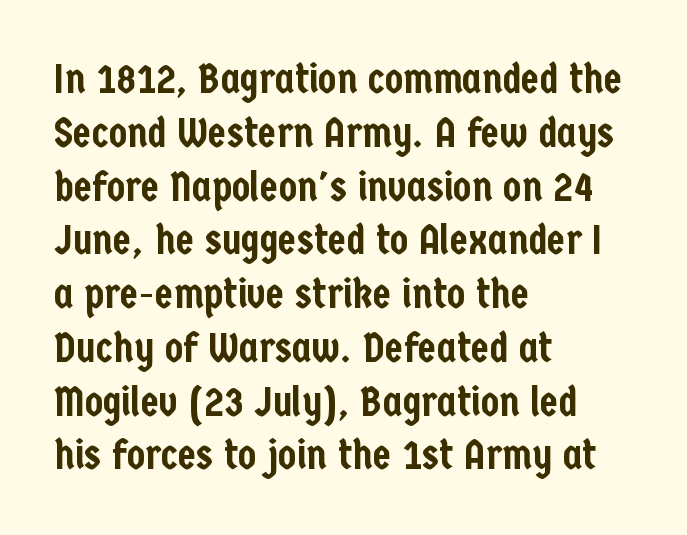
The image shows 42 px condensed sans-serif type, upright; set left-aligned, normal line spacing (1.28x), normal letter spacing, not underlined; low stroke contrast and a medium x-height.
